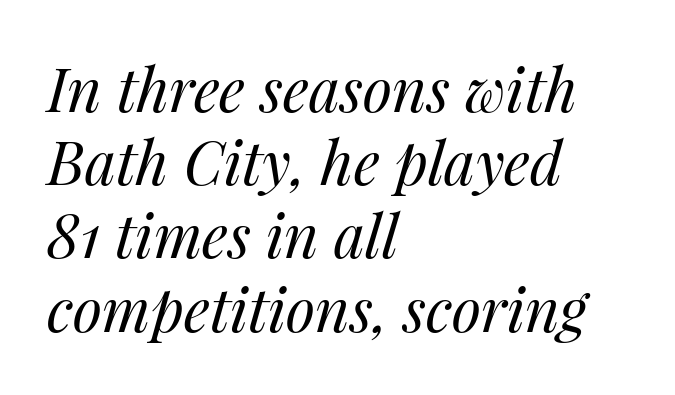
Think of a printed novel: that variable character pitch is what you see here. Characters are canted at an angle relative to the baseline's perpendicular. These lines are set flush left with a ragged right edge. The strokes carry an ordinary text weight at most. Standard letterfit; no display-style spreading of the glyphs. Glance below the letters and you will spot only blank space.
